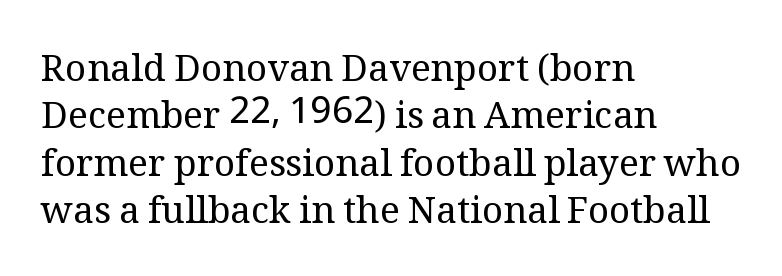
No word sits above an underline. Do the characters align in a grid? No, the font is proportional. The characters display serif detailing at their extremities. The passage shown has conventional tracking throughout. A typesetter would call this leading conventional body-copy spacing.
